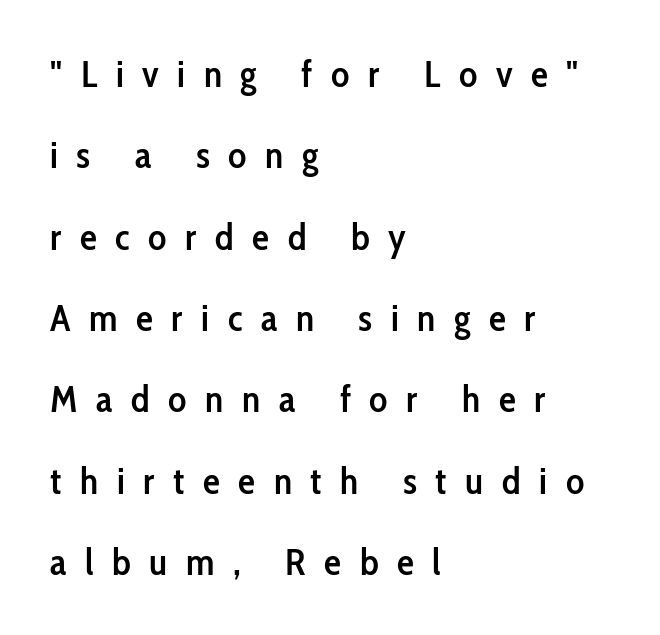
Q: Is the text bold? A: Semi-bold.
Q: Is the text italic (slanted)? A: No, it is upright.
Q: Is the typeface a serif or a sans-serif typeface? A: Sans-serif.
Q: Is the text underlined? A: No.
Q: How is the paragraph aligned? A: Left-aligned.
Q: Is the spacing between letters normal or unusually wide? A: Unusually wide.
Q: Is the spacing between lines tight, normal or loose? A: Loose.
Q: Width (condensed, normal, or wide)? A: Condensed.
Q: Stroke contrast? A: Low.
Q: x-height? A: Medium.
Q: Monospaced? A: No.
